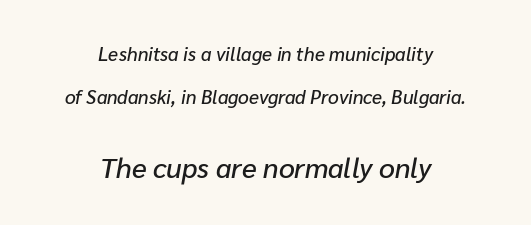
The image shows 28 px text type, italic (leaning right); set centered, loose line spacing (2.24x), normal letter spacing, not underlined; the second (bottom) block is 1.47x larger; low stroke contrast and a medium x-height.
